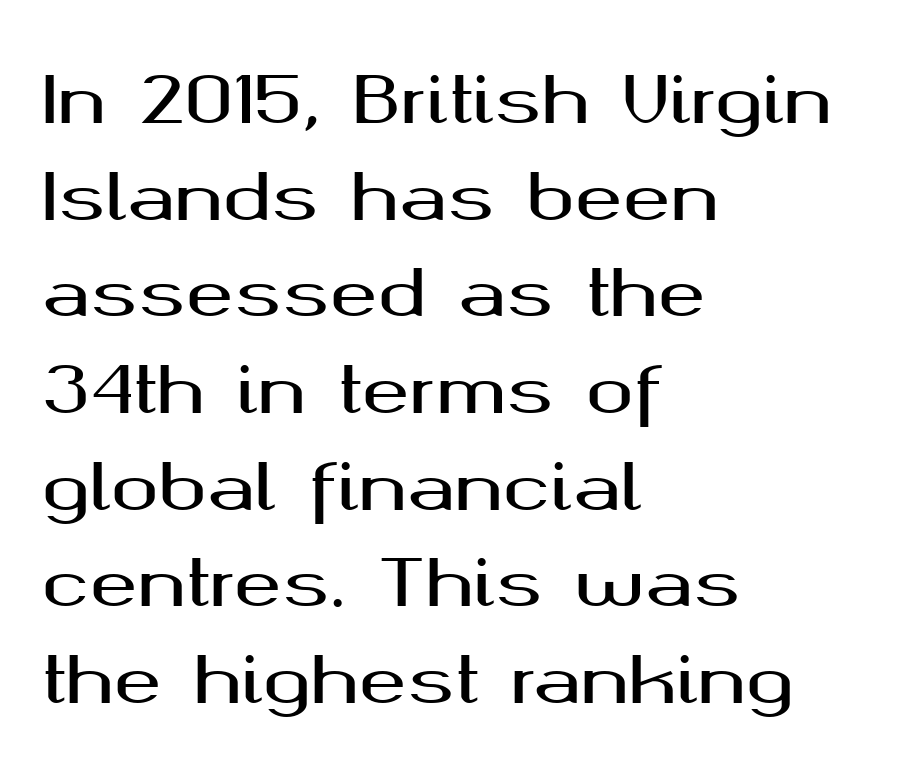
The image shows 64 px wide sans-serif type, upright; set left-aligned, normal line spacing (1.51x), normal letter spacing, not underlined; medium stroke contrast and a medium x-height.
